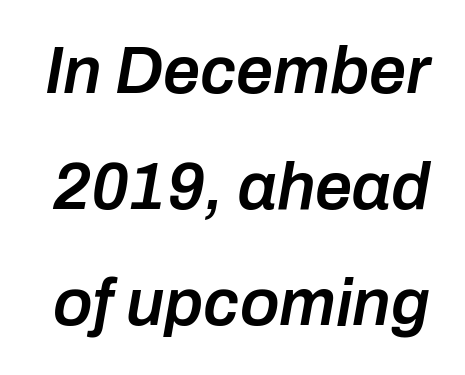
Think of a printed novel: that variable character pitch is what you see here. This is moderately heavy type, rendered in semibold. Observe the ordinary spacing: letters are neighbours, not strangers. Posture: slanted.
